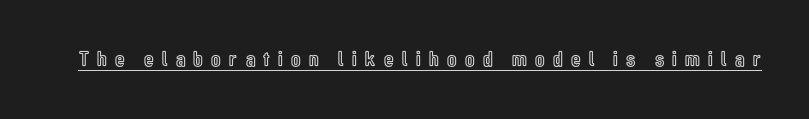
The passage shown is underscored from start to finish. This sample uses expanded letter spacing, leaving extra air between glyphs. Italic: no, the glyphs are upright roman.
